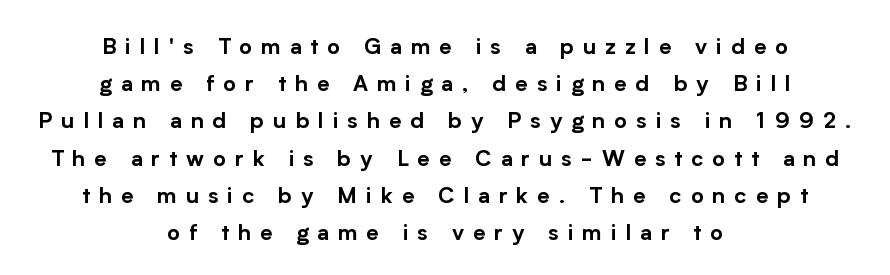
How are the letters spaced? Widely, with obvious added tracking. The space directly below the letters is spotless. Summary of vertical rhythm: regular, with standard interline spacing. This is roman type, the default non-slanted kind. Horizontal alignment here is central, giving a formal, balanced look.
